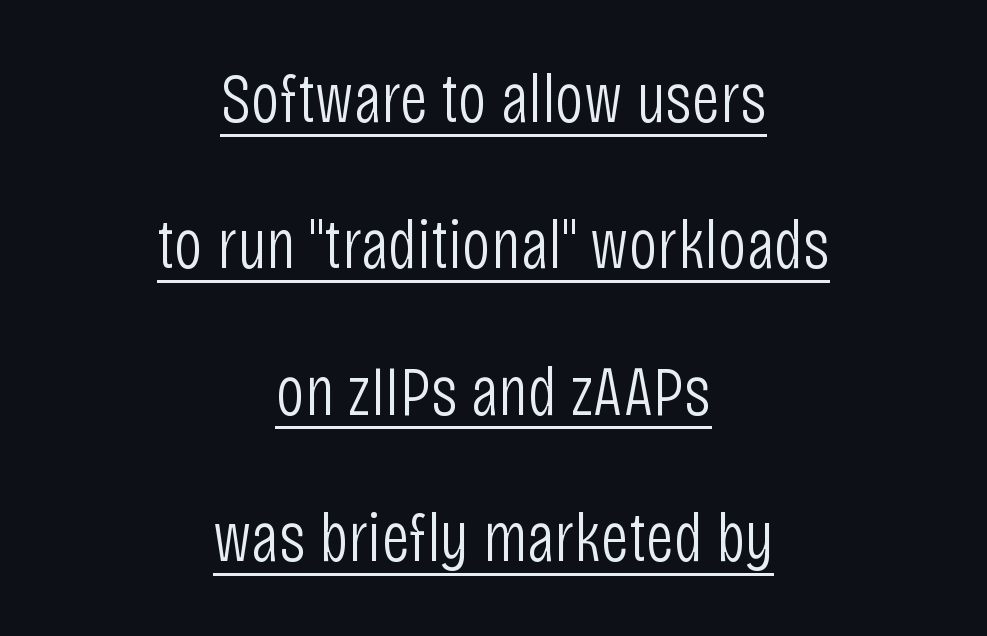
{"serif": "no", "italic": "no", "bold": "no", "weight": "light", "width": "condensed", "stroke_contrast": "low", "x_height": "large", "monospaced": "no", "underline": "yes", "align": "center", "line_spacing": "loose", "line_spacing_ratio": 2.06, "letter_spacing": "normal", "letter_spacing_em": 0.0, "glyph_px": 71}
